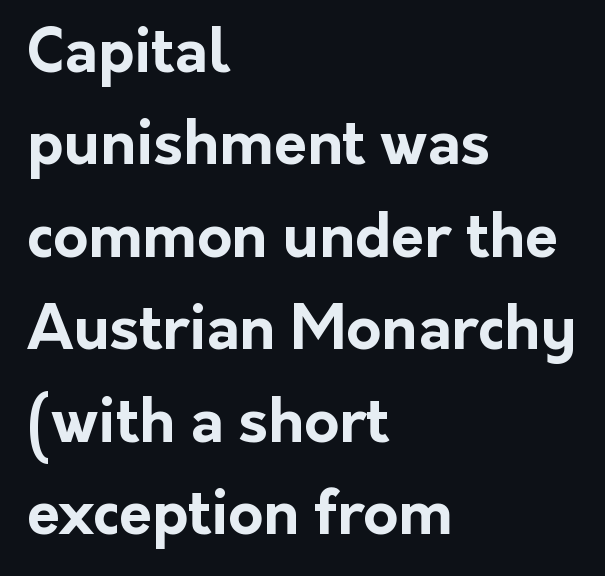
Q: Is the text bold? A: Yes.
Q: Is the text italic (slanted)? A: No, it is upright.
Q: Is the typeface a serif or a sans-serif typeface? A: Sans-serif.
Q: Is the text underlined? A: No.
Q: How is the paragraph aligned? A: Left-aligned.
Q: Is the spacing between letters normal or unusually wide? A: Normal.
Q: Is the spacing between lines tight, normal or loose? A: Normal.
Q: Width (condensed, normal, or wide)? A: Normal.
Q: Stroke contrast? A: Low.
Q: x-height? A: Medium.
Q: Monospaced? A: No.
